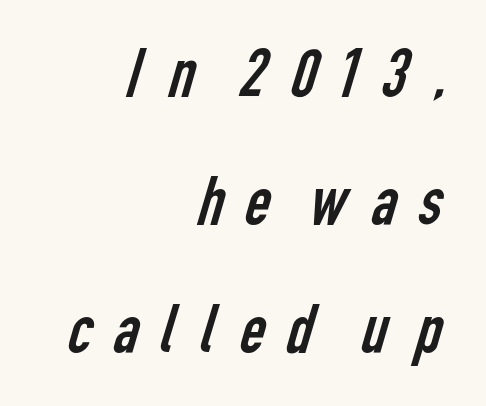
{"serif": "no", "bold": "no", "weight": "regular", "width": "condensed", "stroke_contrast": "low", "x_height": "medium", "monospaced": "no", "underline": "no", "align": "right", "line_spacing_ratio": 1.8, "letter_spacing": "wide", "letter_spacing_em": 0.21, "glyph_px": 71}
